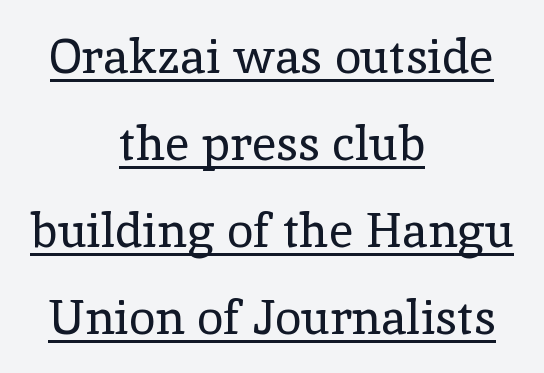
{"serif": "yes", "italic": "no", "bold": "no", "weight": "regular", "width": "normal", "x_height": "medium", "monospaced": "no", "underline": "yes", "align": "center", "line_spacing_ratio": 1.81, "letter_spacing": "normal", "letter_spacing_em": 0.0, "glyph_px": 48}
